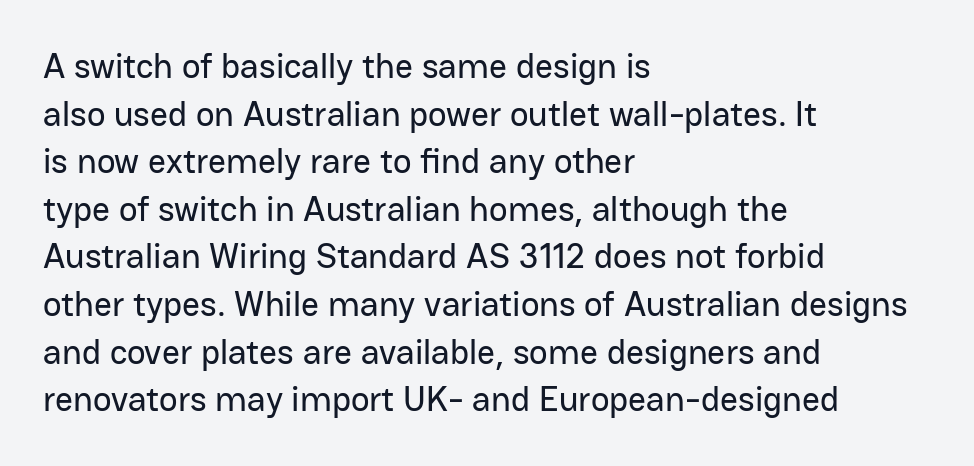
The image shows 35 px sans-serif type, upright; set left-aligned, normal line spacing (1.36x), normal letter spacing, not underlined; low stroke contrast and a medium x-height.
